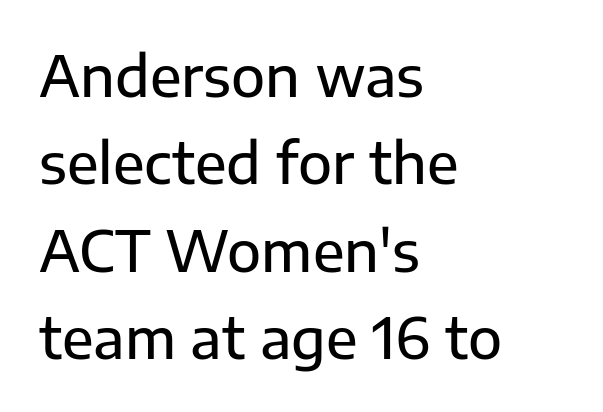
{"serif": "no", "italic": "no", "width": "normal", "stroke_contrast": "low", "x_height": "medium", "monospaced": "no", "underline": "no", "align": "left", "line_spacing": "normal", "line_spacing_ratio": 1.56, "letter_spacing": "normal", "letter_spacing_em": 0.0, "glyph_px": 56}
